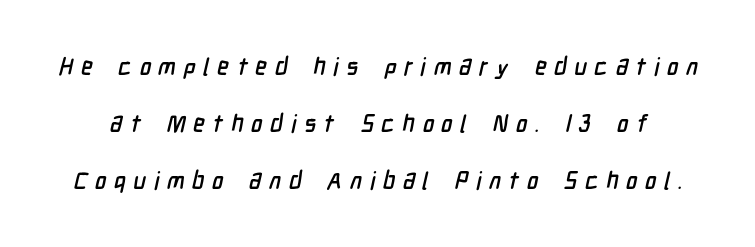
Q: Is the text underlined? A: No.
Q: Is the spacing between letters normal or unusually wide? A: Unusually wide.
Q: Is the spacing between lines tight, normal or loose? A: Loose.
